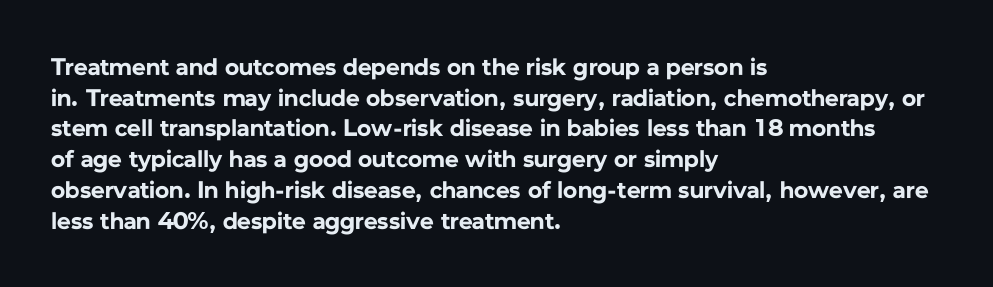
{"italic": "no", "bold": "yes", "underline": "no", "align": "left", "line_spacing": "normal", "line_spacing_ratio": 1.28, "letter_spacing": "normal", "letter_spacing_em": 0.0, "glyph_px": 24}
